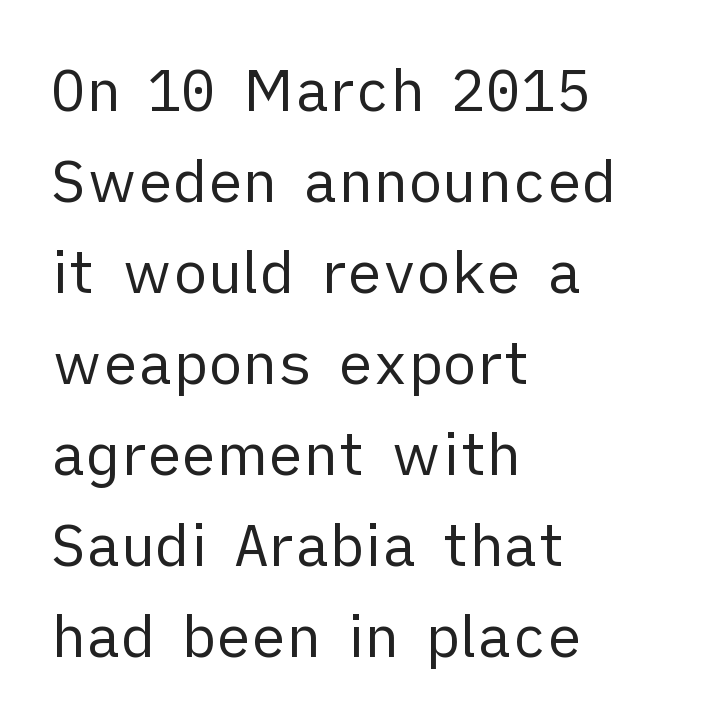
{"serif": "no", "italic": "no", "bold": "no", "weight": "regular", "width": "normal", "stroke_contrast": "low", "x_height": "medium", "monospaced": "no", "underline": "no", "align": "left", "line_spacing": "normal", "line_spacing_ratio": 1.57, "letter_spacing": "normal", "letter_spacing_em": 0.0, "glyph_px": 58}
